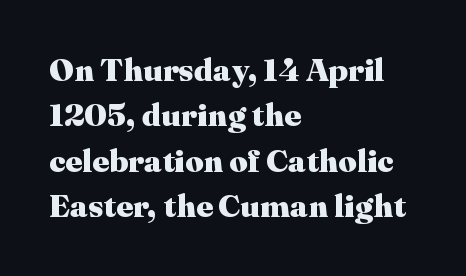
The specimen reads as upright at a glance. The letters are bold, with thick, heavy strokes. Old-style or modern, the face here clearly has serifs. Type without underlining. The rows are spaced the way most documents space them.
